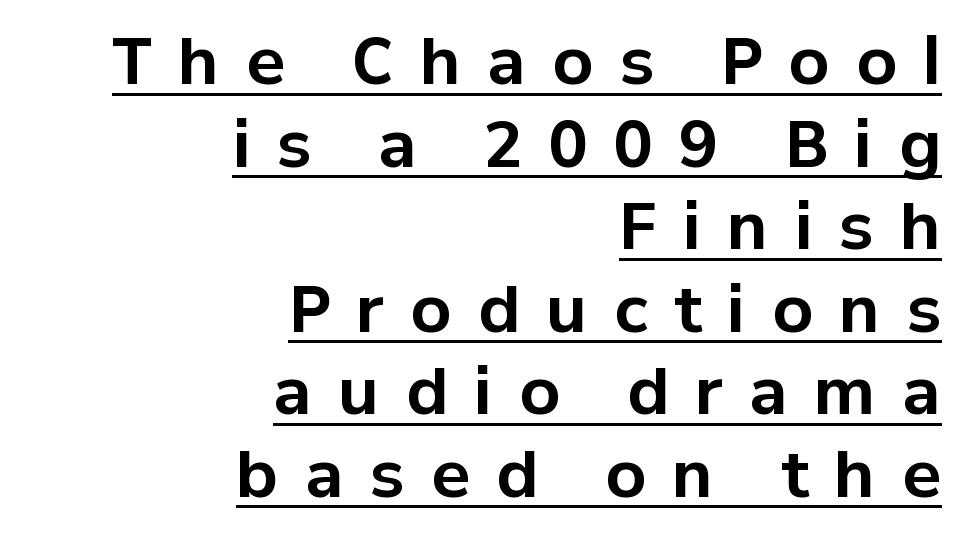
{"serif": "no", "italic": "no", "bold": "yes", "weight": "bold", "width": "normal", "stroke_contrast": "low", "x_height": "medium", "monospaced": "no", "underline": "yes", "align": "right", "line_spacing": "normal", "line_spacing_ratio": 1.29, "letter_spacing": "wide", "letter_spacing_em": 0.41, "glyph_px": 64}
